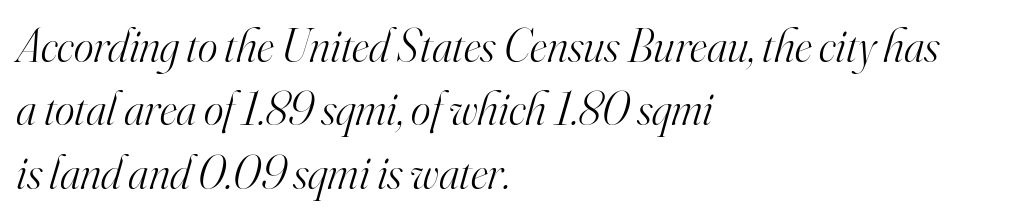
Q: Is the text bold? A: No.
Q: Is the text italic (slanted)? A: Yes, it leans right by about 16 degrees.
Q: Is the typeface a serif or a sans-serif typeface? A: Serif.
Q: Is the text underlined? A: No.
Q: How is the paragraph aligned? A: Left-aligned.
Q: Is the spacing between letters normal or unusually wide? A: Normal.
Q: Is the spacing between lines tight, normal or loose? A: Normal.
Q: Width (condensed, normal, or wide)? A: Normal.
Q: Stroke contrast? A: High.
Q: x-height? A: Small.
Q: Monospaced? A: No.
